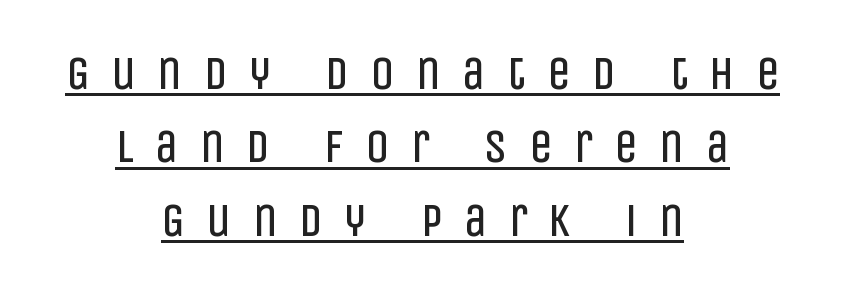
Q: Is the text bold? A: No.
Q: Is the text italic (slanted)? A: No, it is upright.
Q: Is the typeface a serif or a sans-serif typeface? A: Sans-serif.
Q: Is the text underlined? A: Yes.
Q: How is the paragraph aligned? A: Centered.
Q: Is the spacing between letters normal or unusually wide? A: Unusually wide.
Q: Is the spacing between lines tight, normal or loose? A: Normal.
Q: Width (condensed, normal, or wide)? A: Condensed.
Q: Stroke contrast? A: Low.
Q: x-height? A: Large.
Q: Monospaced? A: No.
